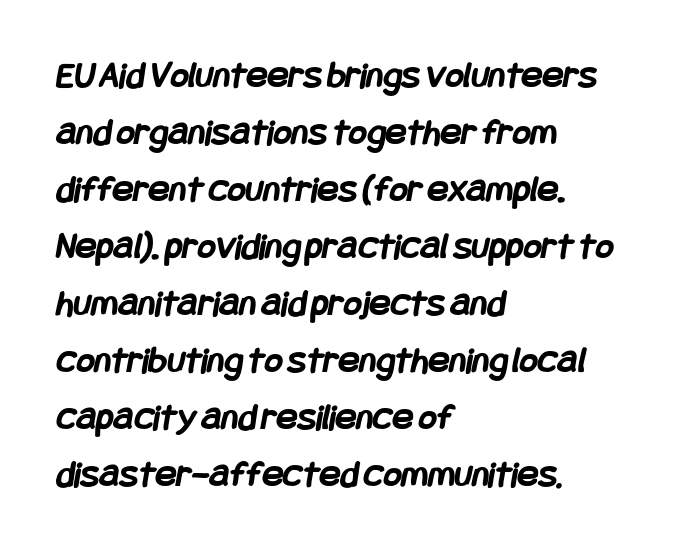
Rows of type keep a routine distance in the vertical direction. Quick note: underline off. Is the type bold? Yes — the strokes are clearly thick and heavy. The letterforms sit shoulder to shoulder at normal distance.
